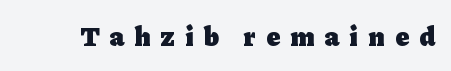
Q: Is the text bold? A: Yes.
Q: Is the text italic (slanted)? A: No, it is upright.
Q: Is the text underlined? A: No.
Q: Is the spacing between letters normal or unusually wide? A: Unusually wide.
